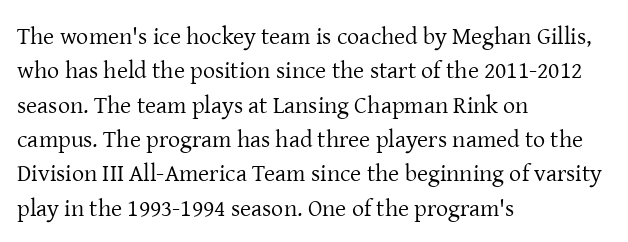
The image shows 24 px text type, upright; set left-aligned, normal line spacing (1.43x), normal letter spacing, not underlined.
